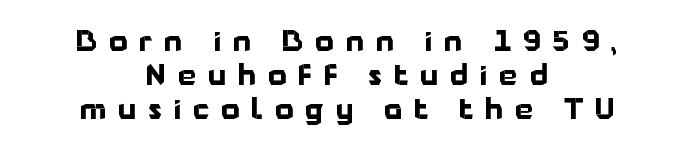
Q: Is the text bold? A: Yes.
Q: Is the text italic (slanted)? A: No, it is upright.
Q: Is the typeface a serif or a sans-serif typeface? A: Sans-serif.
Q: Is the text underlined? A: No.
Q: How is the paragraph aligned? A: Centered.
Q: Is the spacing between letters normal or unusually wide? A: Unusually wide.
Q: Width (condensed, normal, or wide)? A: Normal.
Q: Stroke contrast? A: Low.
Q: x-height? A: Medium.
Q: Monospaced? A: No.
